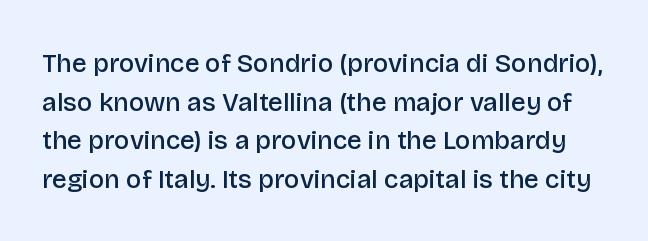
The image shows 26 px text type, upright; set normal line spacing (1.49x), normal letter spacing, not underlined.
